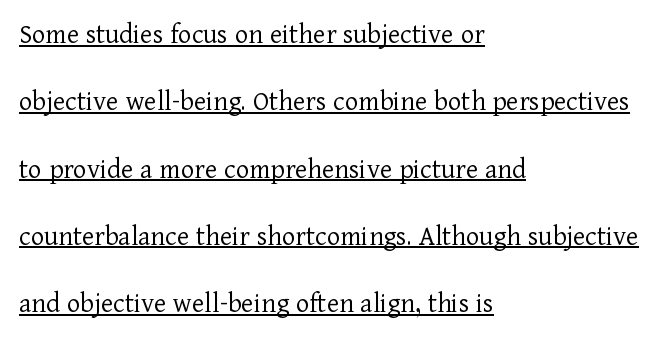
The image shows 29 px light serif type, upright; set left-aligned, loose line spacing (2.32x), normal letter spacing, underlined; low stroke contrast and a medium x-height.
